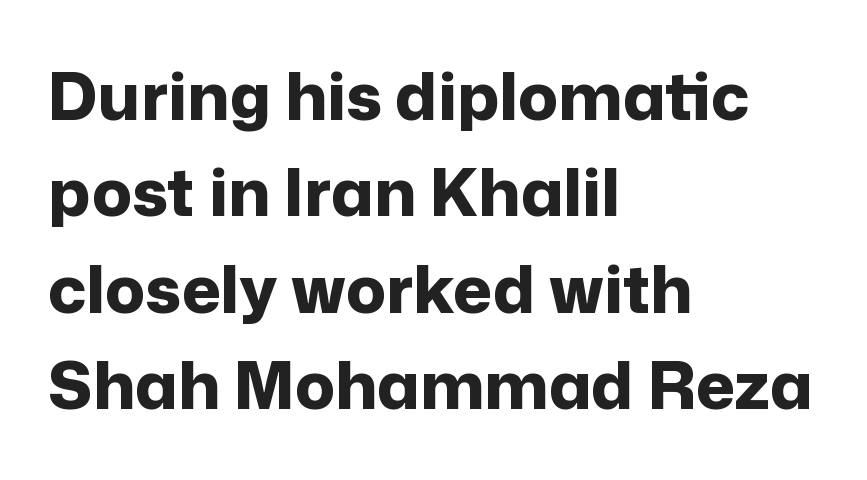
Q: Is the text bold? A: Yes.
Q: Is the text italic (slanted)? A: No, it is upright.
Q: Is the typeface a serif or a sans-serif typeface? A: Sans-serif.
Q: Is the text underlined? A: No.
Q: How is the paragraph aligned? A: Left-aligned.
Q: Is the spacing between letters normal or unusually wide? A: Normal.
Q: Is the spacing between lines tight, normal or loose? A: Normal.
Q: Width (condensed, normal, or wide)? A: Normal.
Q: Stroke contrast? A: Low.
Q: x-height? A: Medium.
Q: Monospaced? A: No.
